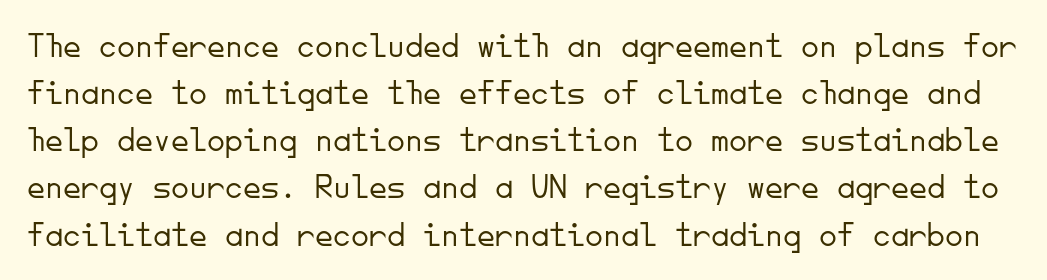
{"serif": "no", "italic": "no", "bold": "no", "weight": "light", "width": "normal", "stroke_contrast": "low", "x_height": "small", "monospaced": "yes", "underline": "no", "line_spacing": "normal", "line_spacing_ratio": 1.31, "letter_spacing": "normal", "letter_spacing_em": 0.0, "glyph_px": 36}
